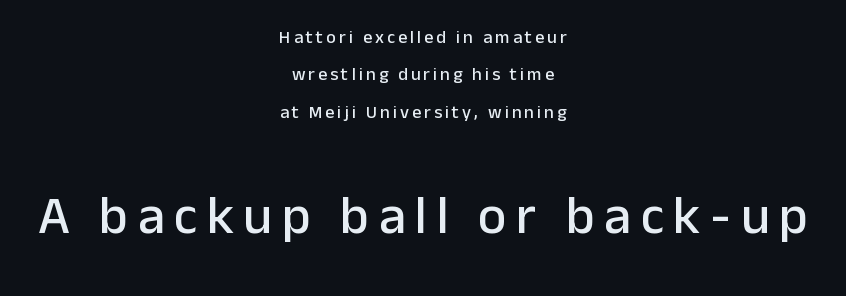
Casual observation: everything's sitting right in the middle. Upright lettering throughout. The passage shown is not underscored anywhere. Note the varied advance widths — an 'i' is clearly narrower than an 'm'. You could fit nearly another row in the gap between these rows.
